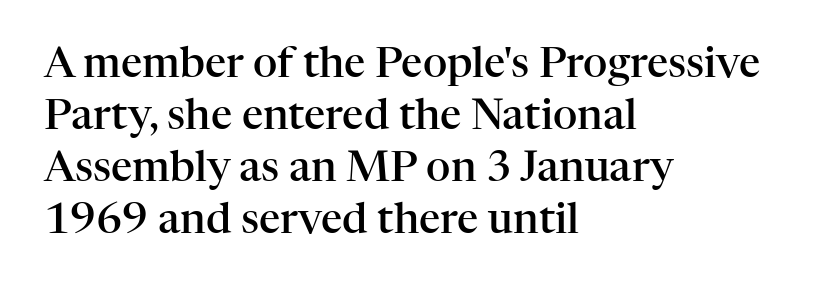
The image shows 42 px semibold serif type, upright; set left-aligned, line spacing 1.24x, normal letter spacing, not underlined; high stroke contrast and a medium x-height.
